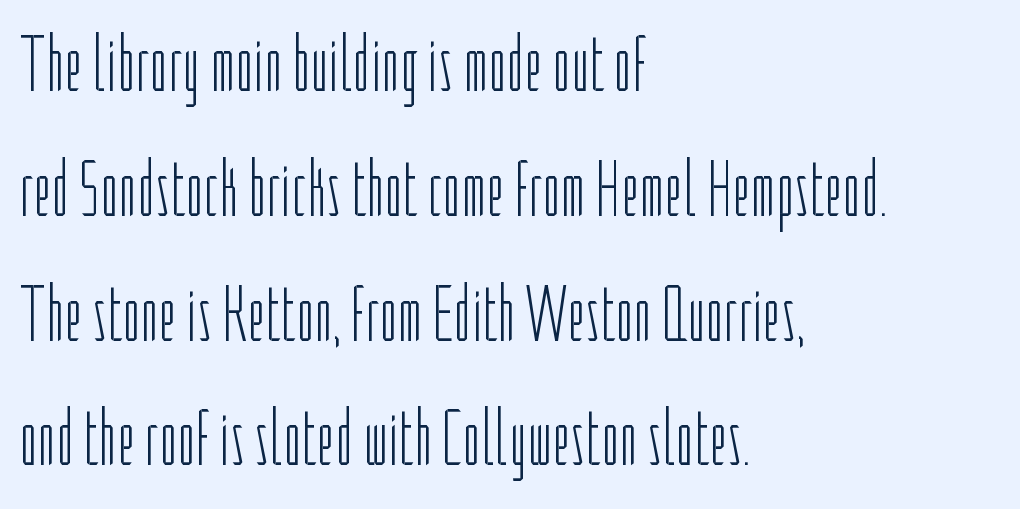
The image shows 79 px light, condensed sans-serif type, upright; set left-aligned, normal line spacing (1.58x), normal letter spacing, not underlined; low stroke contrast and a medium x-height.
